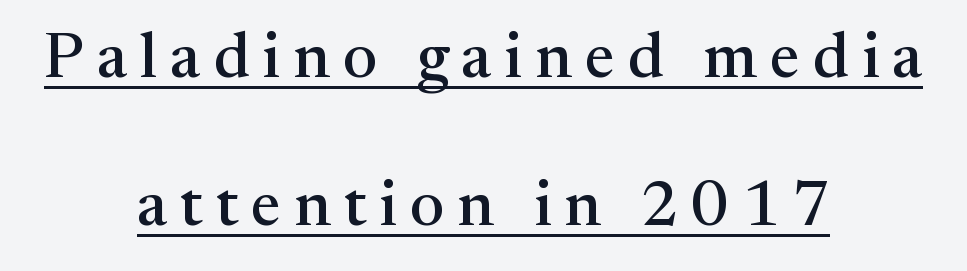
The image shows 64 px serif type, upright; set centered, loose line spacing (2.31x), unusually wide letter spacing (+0.2 em), underlined; medium stroke contrast and a medium x-height.
